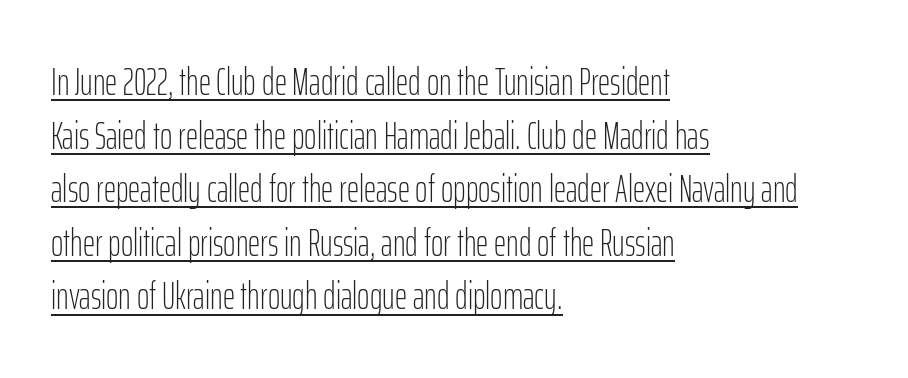
{"serif": "no", "italic": "no", "bold": "no", "weight": "light", "width": "condensed", "stroke_contrast": "low", "x_height": "medium", "monospaced": "no", "underline": "yes", "align": "left", "line_spacing": "normal", "line_spacing_ratio": 1.41, "letter_spacing": "normal", "letter_spacing_em": 0.0, "glyph_px": 38}
